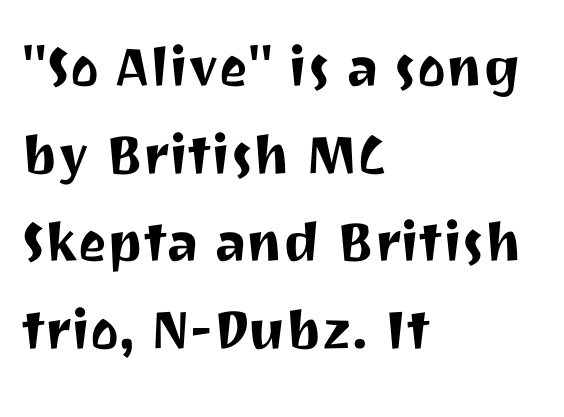
Q: Is the text italic (slanted)? A: No, it is upright.
Q: Is the typeface a serif or a sans-serif typeface? A: Sans-serif.
Q: Is the text underlined? A: No.
Q: How is the paragraph aligned? A: Left-aligned.
Q: Is the spacing between letters normal or unusually wide? A: Normal.
Q: Is the spacing between lines tight, normal or loose? A: Normal.
Q: Width (condensed, normal, or wide)? A: Normal.
Q: Stroke contrast? A: Medium.
Q: x-height? A: Medium.
Q: Monospaced? A: No.
